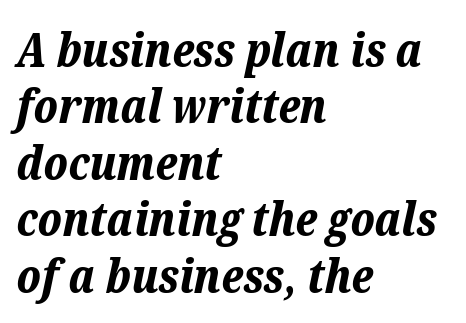
The compositor pushed each line to the left boundary. The face used here is rendered with its standard letterfit. Varying glyph widths throughout — classic text-font behaviour. Each row of text sits above clean, open space.
